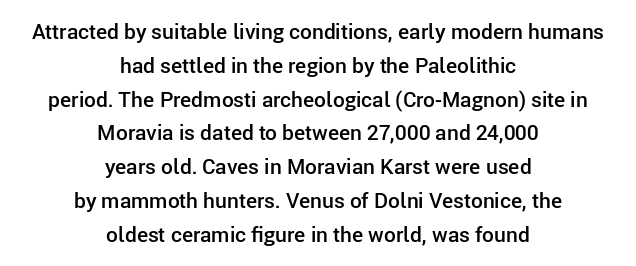
Q: Is the text bold? A: Semi-bold.
Q: Is the text italic (slanted)? A: No, it is upright.
Q: Is the text underlined? A: No.
Q: How is the paragraph aligned? A: Centered.
Q: Is the spacing between letters normal or unusually wide? A: Normal.
Q: Is the spacing between lines tight, normal or loose? A: Normal.
